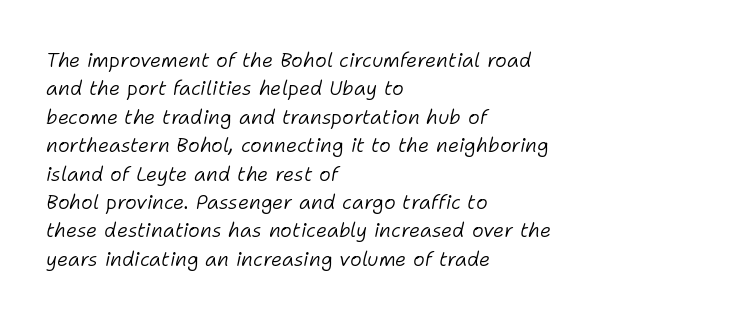
The image shows 20 px text type, italic (leaning right); set left-aligned, normal line spacing (1.42x), normal letter spacing, not underlined.
